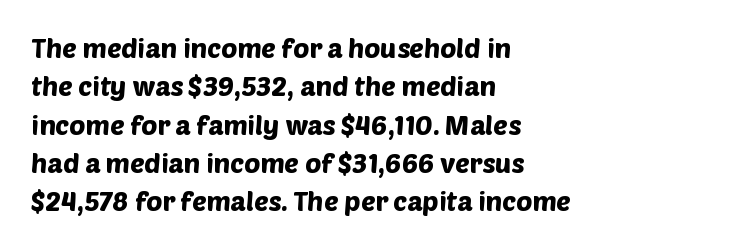
This sample keeps an unexceptional amount of space between lines. The lines in this sample share a left origin and differ only in where they stop. The letters sit at their default tracking, neither squeezed nor spread. Check the space under the baseline: it is left empty.
